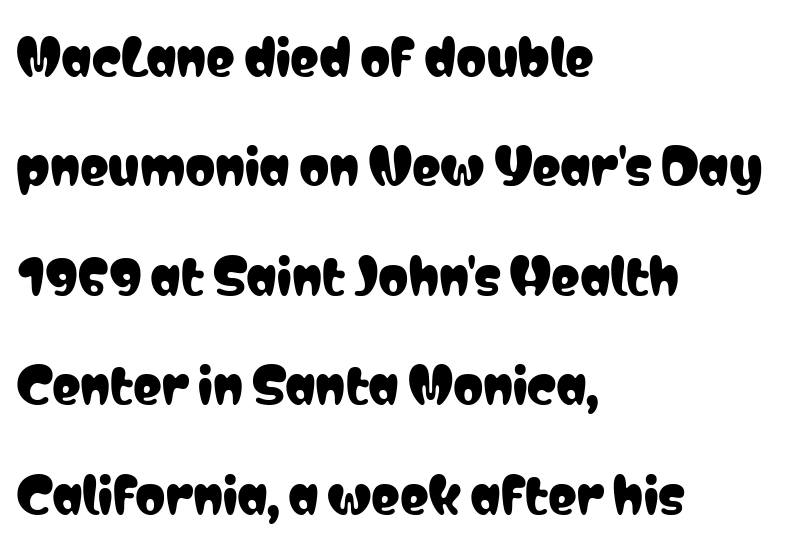
Alignment: flush left. This sample uses plain, unmodified letter spacing. The passage shown is typeset with a sans-serif family. The line-height multiplier appears high, well above default. Here the designer chose a conventional face with non-uniform glyph widths.
